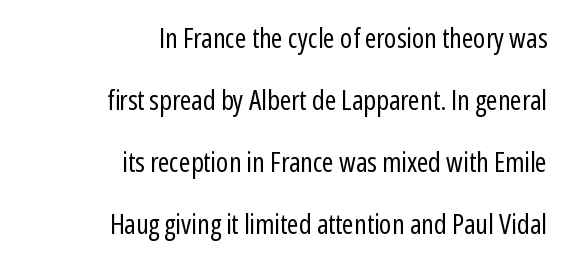
{"serif": "no", "italic": "no", "bold": "no", "weight": "regular", "width": "condensed", "stroke_contrast": "low", "x_height": "medium", "monospaced": "no", "underline": "no", "align": "right", "line_spacing": "loose", "line_spacing_ratio": 2.21, "letter_spacing": "normal", "letter_spacing_em": 0.0, "glyph_px": 28}
